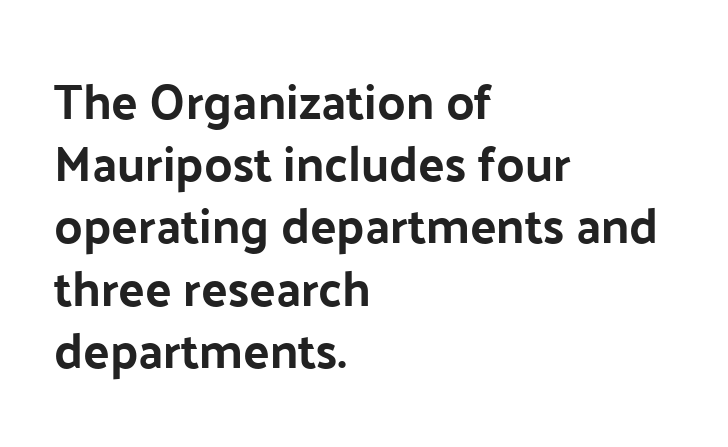
{"serif": "no", "italic": "no", "width": "normal", "stroke_contrast": "low", "x_height": "medium", "monospaced": "no", "underline": "no", "align": "left", "line_spacing": "normal", "line_spacing_ratio": 1.27, "letter_spacing": "normal", "letter_spacing_em": 0.0, "glyph_px": 49}
